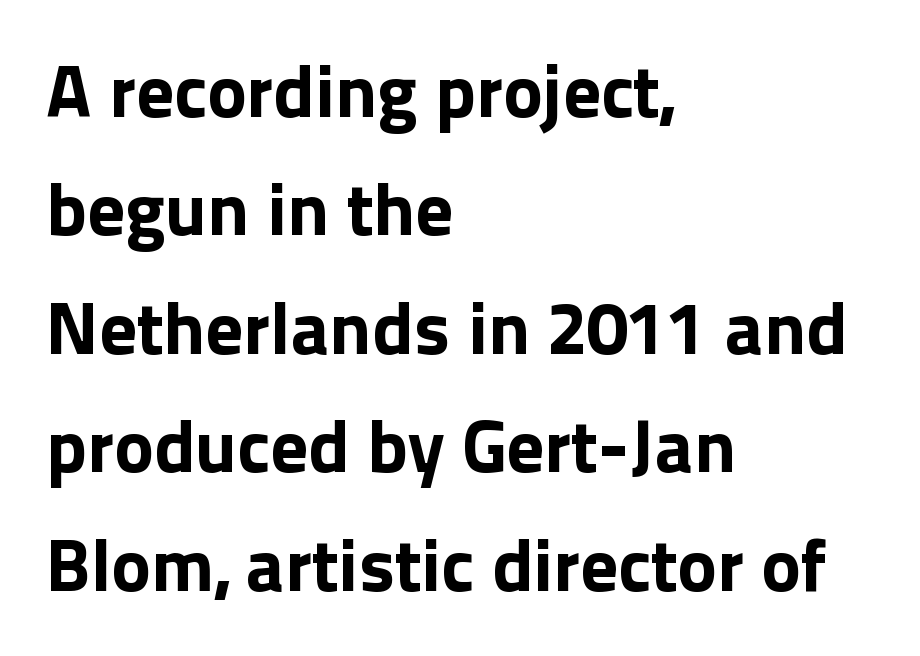
The image shows 75 px bold sans-serif type, upright; set left-aligned, normal line spacing (1.58x), normal letter spacing, not underlined; a medium x-height.
